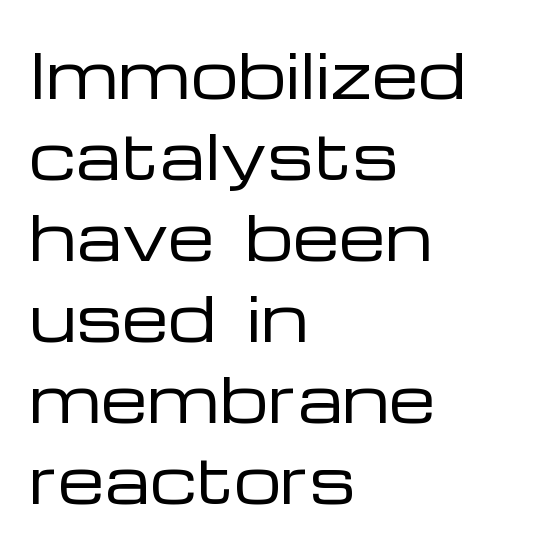
{"serif": "no", "italic": "no", "bold": "no", "weight": "regular", "width": "wide", "stroke_contrast": "low", "x_height": "medium", "monospaced": "no", "underline": "no", "align": "left", "line_spacing": "normal", "line_spacing_ratio": 1.35, "letter_spacing": "normal", "letter_spacing_em": 0.0, "glyph_px": 60}
